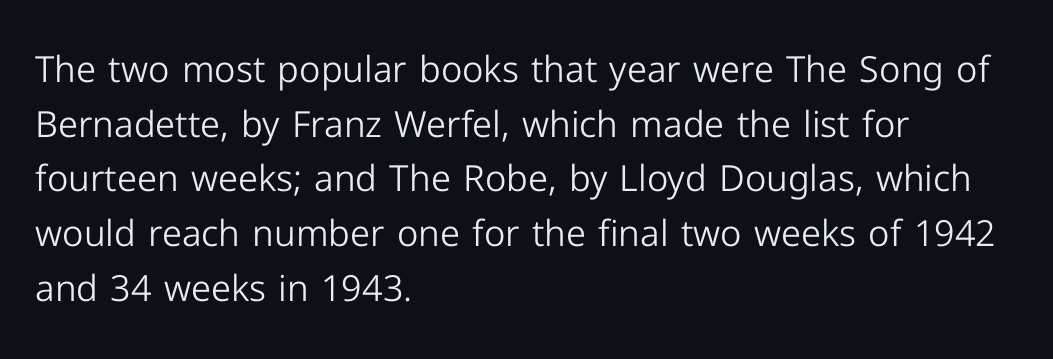
The passage shown is typed in a proportional face where columns would drift. Posture: upright roman. Check where the strokes stop: nothing finishes them off — pure sans. Tracking value appears to be zero — textbook default spacing. Lines of text with bare space underneath. Summary of weight: not heavy and not bold.
